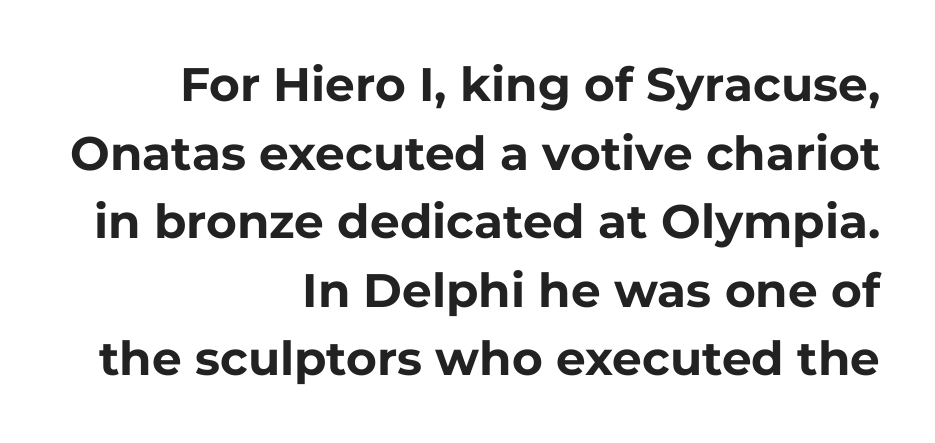
The rendering uses natural spacing where letterforms have individual widths. The rendering shows plain stroke endings on the letterforms — a sans-serif design. Upright lettering throughout. The rendering anchors every line to the right-hand side.
